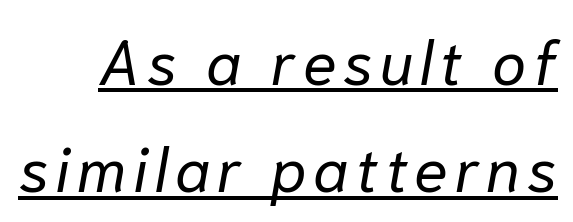
Vertical stems look standard width or narrower in stroke. The lettering tilts uniformly, giving the passage an italic look. The face used here is proportionally spaced, like ordinary book or web type. Every word sits above its own underline.
